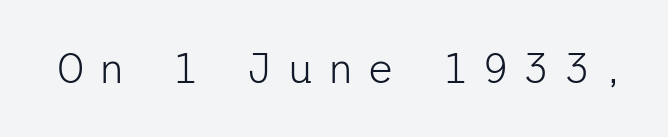
{"serif": "no", "italic": "no", "bold": "no", "weight": "light", "width": "normal", "stroke_contrast": "low", "x_height": "medium", "underline": "no", "letter_spacing": "wide", "letter_spacing_em": 0.31, "glyph_px": 42}
